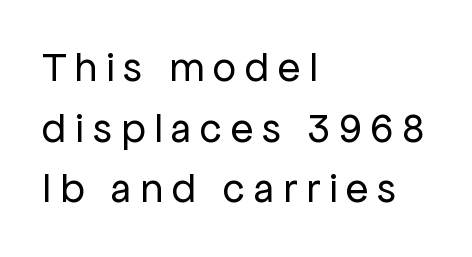
The lines in this sample share a left origin and differ only in where they stop. The font family rendered here belongs to the sans-serif group. In terms of leading, this rendering sits right in the middle. Is this a fixed-width face? No — the glyphs have proportional, varying widths.
